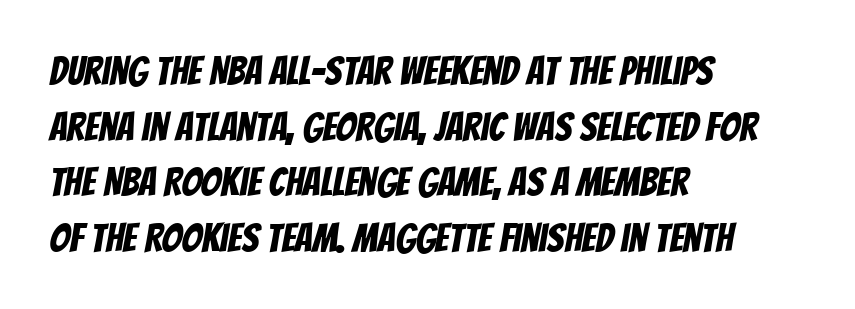
{"serif": "no", "width": "condensed", "stroke_contrast": "low", "x_height": "large", "monospaced": "no", "underline": "no", "align": "left", "line_spacing": "normal", "line_spacing_ratio": 1.39, "letter_spacing": "normal", "letter_spacing_em": 0.0, "glyph_px": 40}
